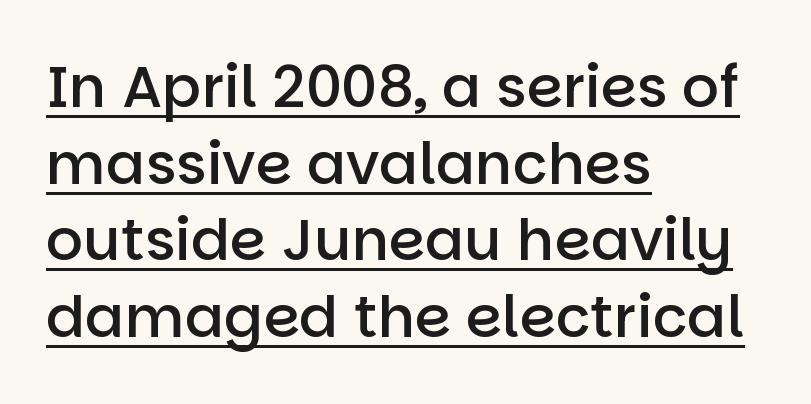
{"serif": "no", "italic": "no", "bold": "semi", "weight": "semibold", "width": "normal", "stroke_contrast": "low", "x_height": "large", "monospaced": "no", "underline": "yes", "align": "left", "line_spacing": "normal", "line_spacing_ratio": 1.32, "letter_spacing": "normal", "letter_spacing_em": 0.0, "glyph_px": 58}
